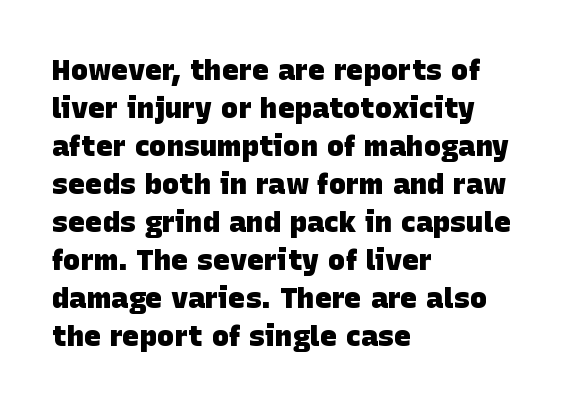
Compared with a centered layout, this one pins lines to the left instead. The face used here is a sans, in the tradition of grotesques and geometrics. Each glyph is drawn with heavy, bold strokes. Evenly set lines give the paragraph a standard silhouette. Students, note that the glyphs here touch the page at normal intervals. The foot of each line stays bare and open.
